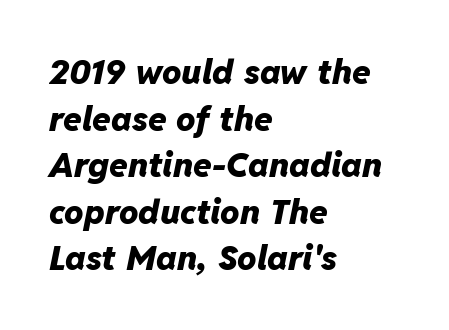
Italic? Definitely — the glyphs are oblique. Type without underlining. Each letter keeps its own natural width here, so spacing adapts to shape. The rendering uses a bold face; every stroke is thick and dark. Notice how descenders clear the ascenders below comfortably — that's standard leading.
